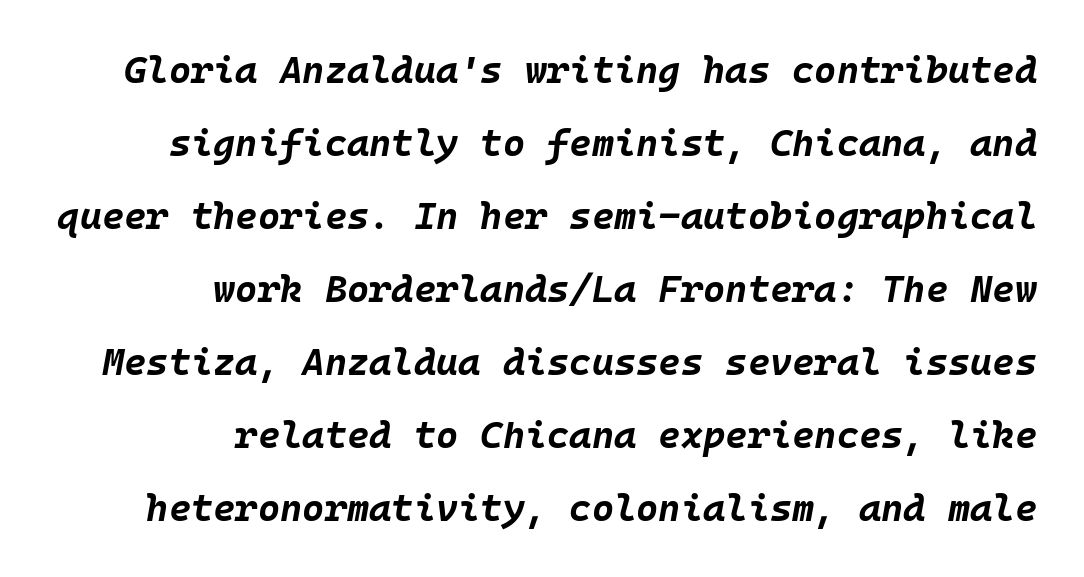
The image shows 38 px bold type, italic (leaning right), monospaced; set right-aligned, loose line spacing (1.92x), normal letter spacing, not underlined; low stroke contrast and a large x-height.
